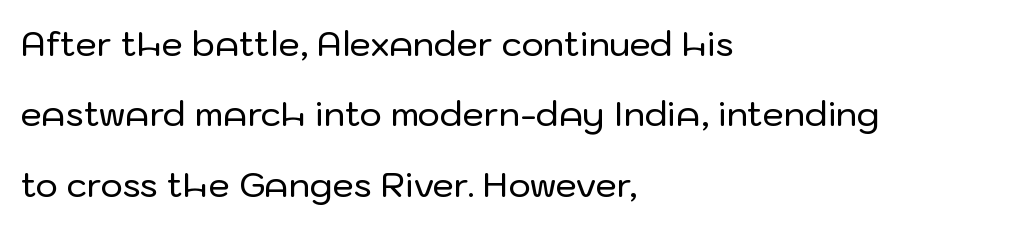
Baseline-to-baseline distance is far greater than the letter height. Italic: no, the glyphs are upright roman. Tracking value appears to be zero — textbook default spacing. The ragged edge is on the right, which tells us the setting is flush left. The glyphs are unaccompanied by any horizontal stroke below them.
